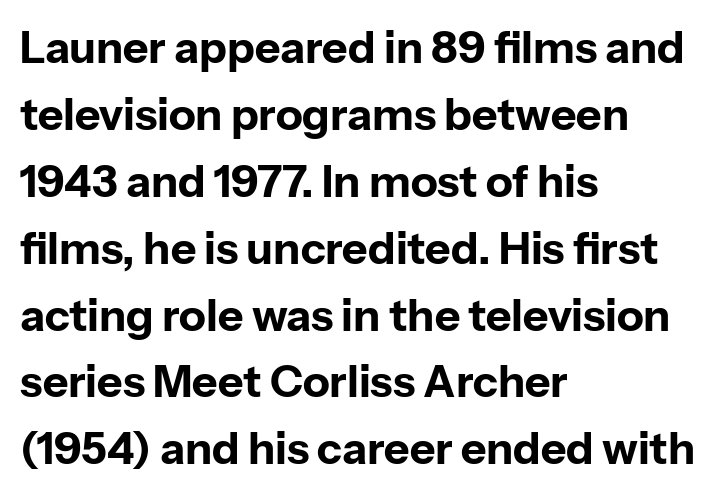
The image shows 44 px bold sans-serif type, upright; set left-aligned, normal line spacing (1.52x), normal letter spacing, not underlined; low stroke contrast and a medium x-height.
